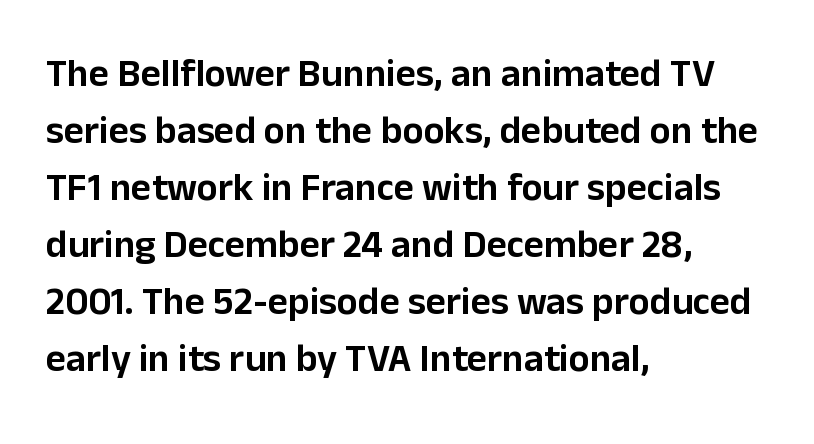
The image shows 39 px sans-serif type, upright; set left-aligned, normal line spacing (1.46x), normal letter spacing, not underlined; low stroke contrast and a medium x-height.
